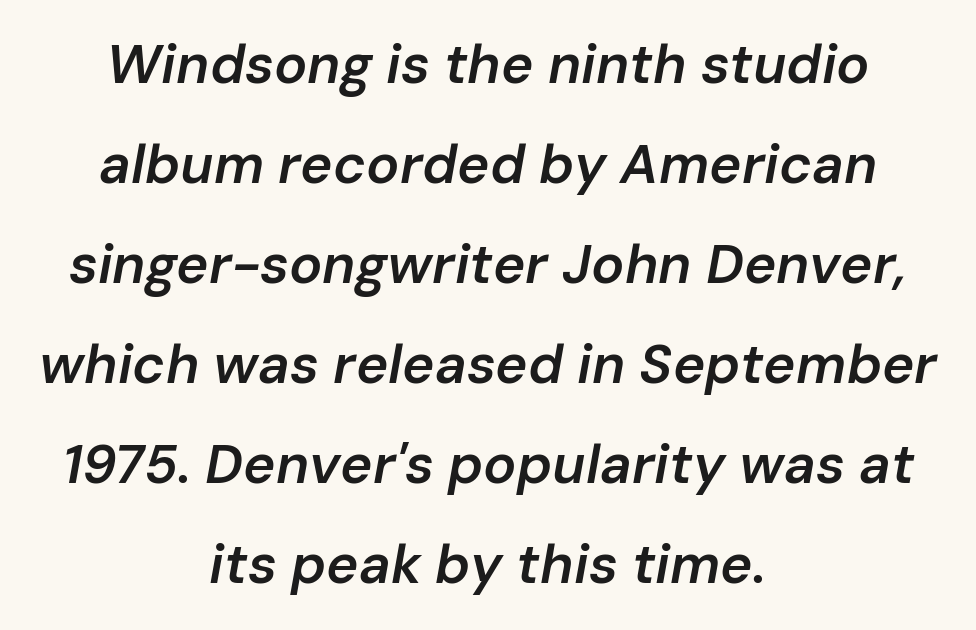
A bare baseline throughout the passage. The tracking reads as untouched default to a designer's eye. Spacing verdict: proportional, widths tailored to each character. Bold? Not quite — semibold, heavier than regular but stopping short. The lines are quadded center. It's the slanting kind of type.
